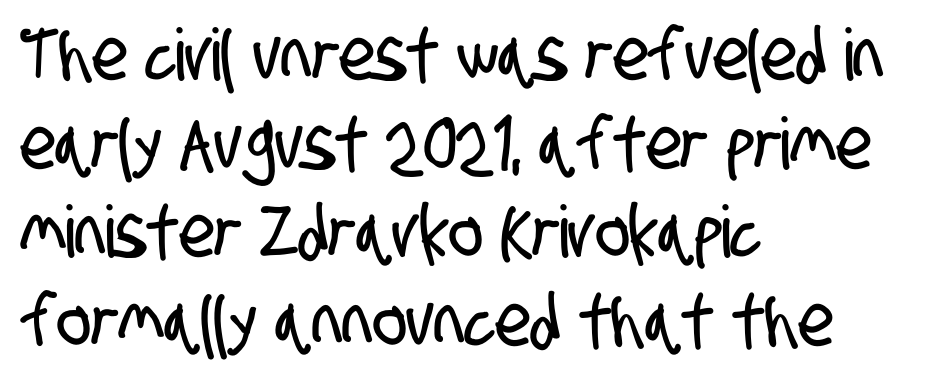
{"serif": "no", "width": "condensed", "stroke_contrast": "low", "x_height": "large", "monospaced": "no", "underline": "no", "align": "left", "line_spacing_ratio": 1.23, "letter_spacing": "normal", "letter_spacing_em": 0.0, "glyph_px": 72}
